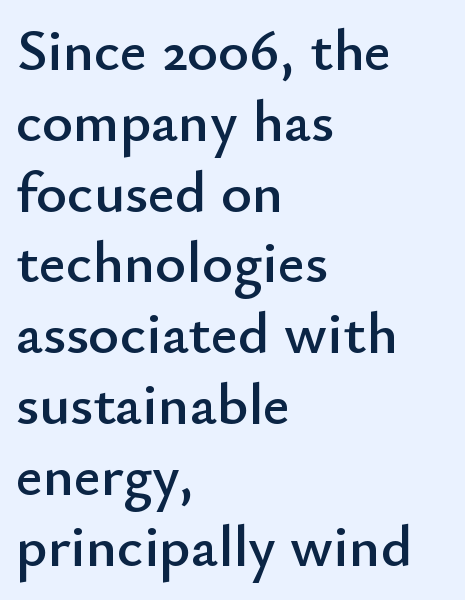
{"serif": "no", "italic": "no", "width": "normal", "stroke_contrast": "low", "x_height": "small", "monospaced": "no", "underline": "no", "align": "left", "line_spacing_ratio": 1.2, "letter_spacing": "normal", "letter_spacing_em": 0.0, "glyph_px": 59}
